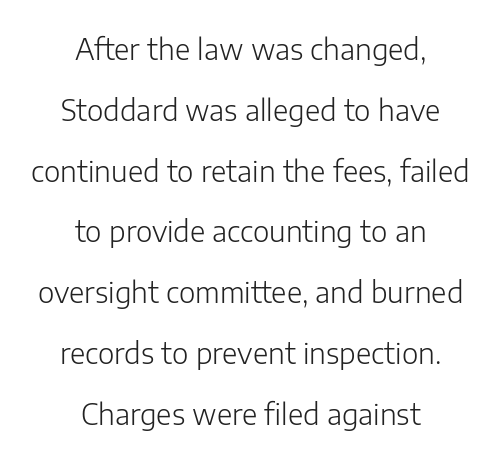
The image shows 28 px light sans-serif type, upright; set centered, loose line spacing (2.17x), normal letter spacing, not underlined; low stroke contrast and a medium x-height.
